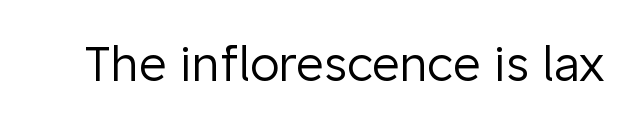
Observe the absence of serifs on each vertical stroke in this sample. The passage shown has conventional tracking throughout. Every character sits straight up, as roman type does. No letter is thick-stroked: the sample isn't bold. Think of a printed novel: that variable character pitch is what you see here. The area under the type is left untouched.
